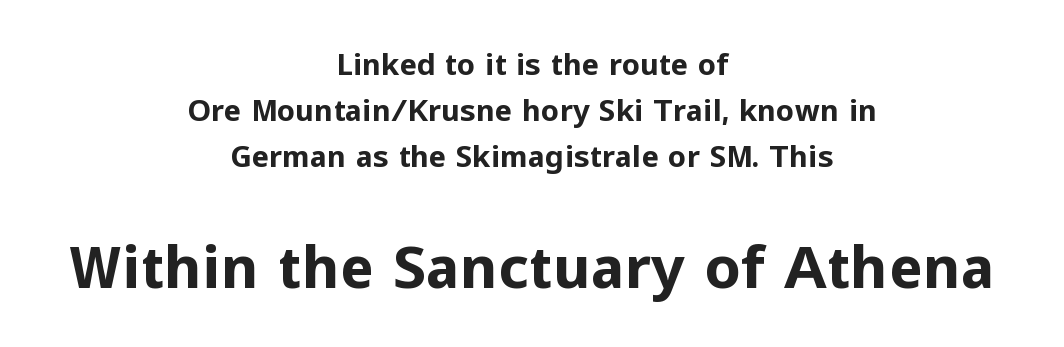
The image shows 58 px bold sans-serif type, upright; set centered, normal line spacing (1.59x), normal letter spacing, not underlined; the second (bottom) block is 2.0x larger; low stroke contrast and a medium x-height.
